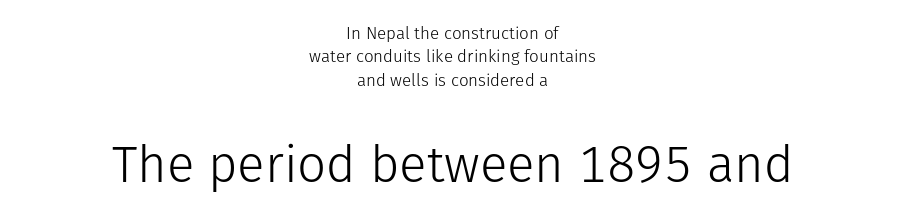
Every character sits straight up, as roman type does. If you folded the block vertically in half, each line would mirror itself in length. Letter spacing: default. The font sits on the lighter half of the weight spectrum, regular included. These lines are rendered in a variable-pitch font. Character size in the trailing block exceeds that of the leading block.
